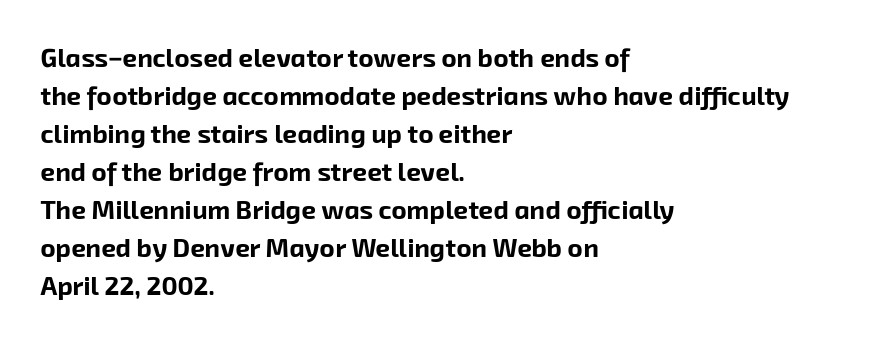
{"bold": "yes", "underline": "no", "align": "left", "line_spacing": "normal", "line_spacing_ratio": 1.46, "letter_spacing": "normal", "letter_spacing_em": 0.0, "glyph_px": 26}
